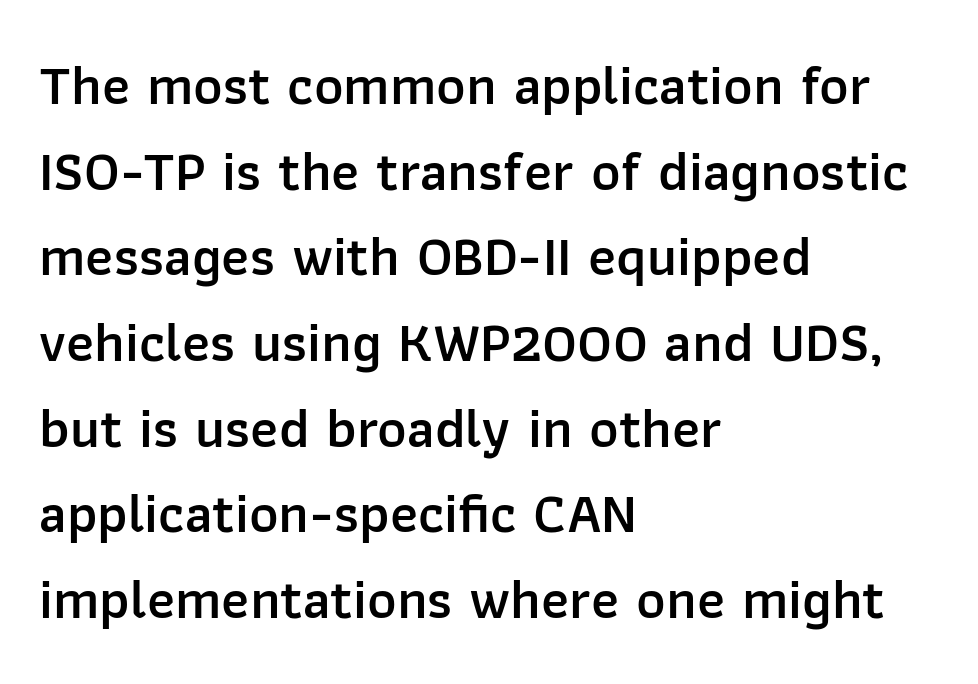
Honestly, there is no underline to notice here at all. Honestly, the letter spacing is just normal — you wouldn't notice it. This sample is left-justified, so line endings fall wherever the words run out. Are there feet on the stems? There aren't — it's a sans. Tall strokes in this sample are plumb rather than angled.
